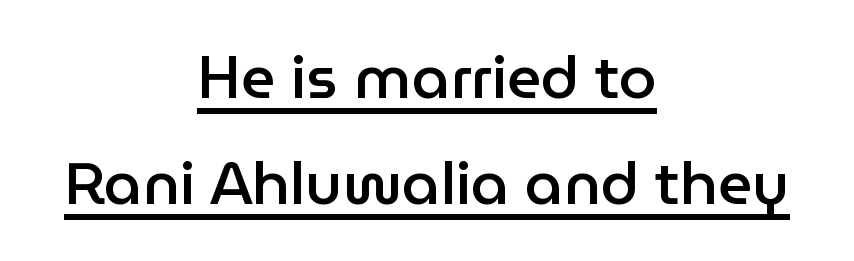
The image shows 60 px semibold sans-serif type, upright; set centered, line spacing 1.77x, normal letter spacing, underlined; low stroke contrast and a medium x-height.
